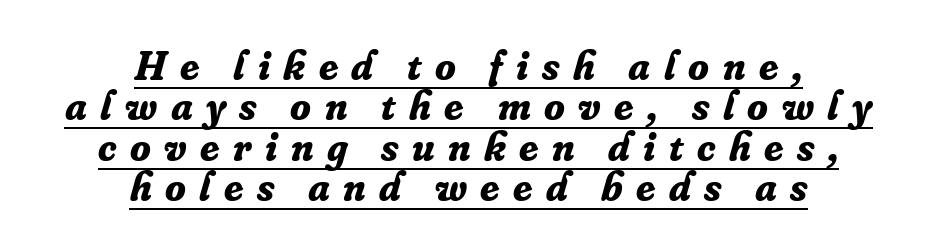
These lines are composed in type with serifs. These lines huddle together more closely than default settings would place them. Between one letter and the next there's a generous, obvious gap. Has an underline been added? It has. Looks like regular typesetting: each glyph gets only the width it needs.
